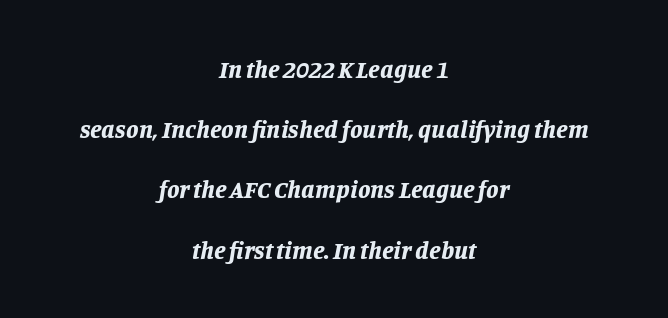
Characters follow at the spacing the type designer built in. The leading is generous, giving the passage an open texture. The words here are not underlined. Strong, thick strokes mark this as bold type. Emphasis-style slanted type is in use.
